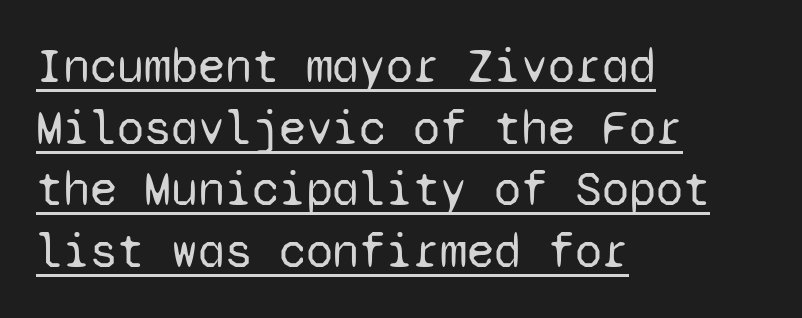
The image shows 49 px regular-weight sans-serif type, upright, monospaced; set left-aligned, normal line spacing (1.26x), normal letter spacing, underlined; low stroke contrast and a medium x-height.
